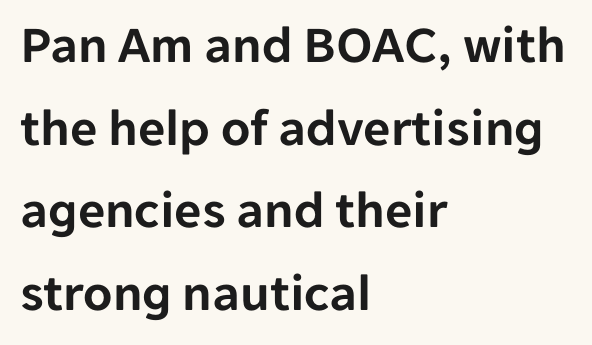
The image shows 53 px sans-serif type, upright; set left-aligned, normal line spacing (1.56x), normal letter spacing, not underlined; low stroke contrast and a medium x-height.
